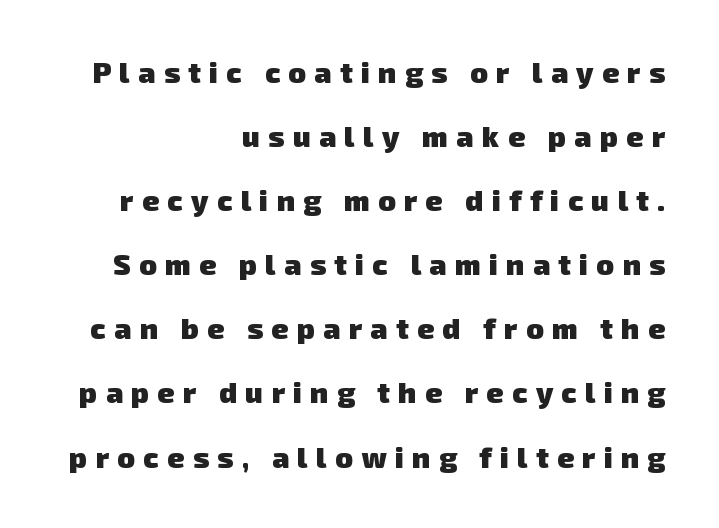
Emphasis by weight is at full strength: bold. Note: no serifs on the glyphs. The face used here is rendered with a markedly widened letterfit. Spacing verdict: proportional, widths tailored to each character.
